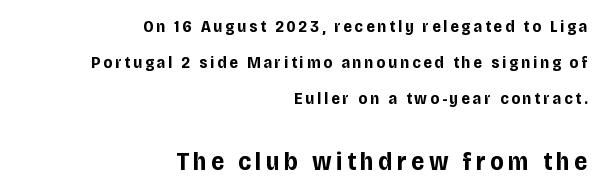
{"italic": "no", "bold": "yes", "underline": "no", "align": "right", "line_spacing": "loose", "line_spacing_ratio": 2.12, "larger_block": "second", "size_ratio": 1.53, "glyph_px": 26}
